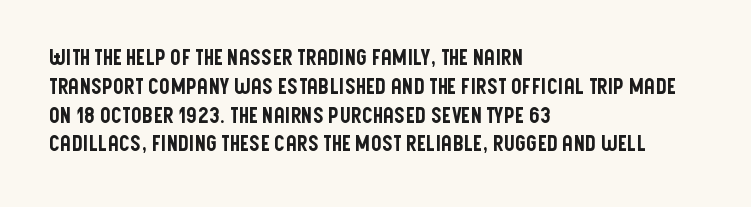
Q: Is the text italic (slanted)? A: No, it is upright.
Q: Is the text underlined? A: No.
Q: How is the paragraph aligned? A: Left-aligned.
Q: Is the spacing between letters normal or unusually wide? A: Normal.
Q: Is the spacing between lines tight, normal or loose? A: Normal.
